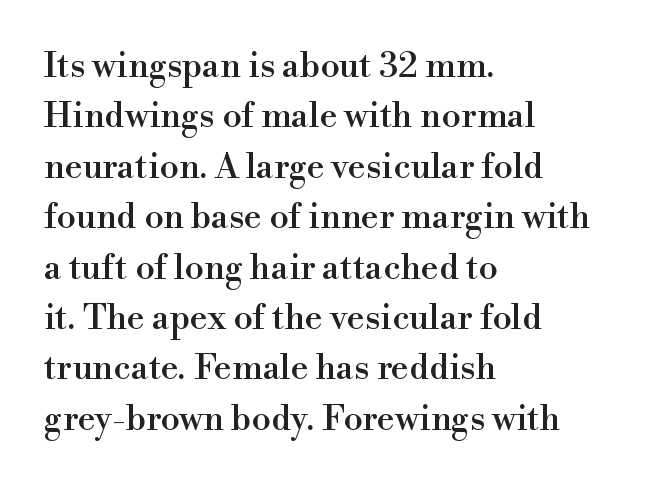
The image shows 35 px serif type, upright; set left-aligned, normal line spacing (1.44x), normal letter spacing, not underlined; high stroke contrast and a small x-height.
